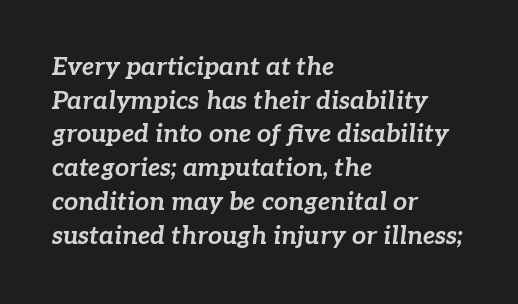
{"italic": "yes", "lean": "right", "slant_degrees": 7, "bold": "yes", "underline": "no", "align": "left", "line_spacing": "normal", "line_spacing_ratio": 1.35, "letter_spacing": "normal", "letter_spacing_em": 0.0, "glyph_px": 25}
